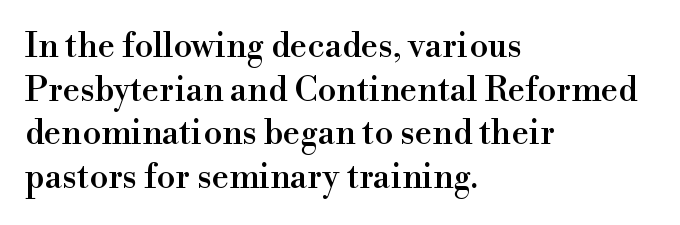
Proportional: the letters do not fall into vertical columns. The lines are quadded left. Small tapered or slab feet sit at the stroke ends, so this counts as serif. Has an underline been added? It has not. Summary of vertical rhythm: regular, with standard interline spacing.
